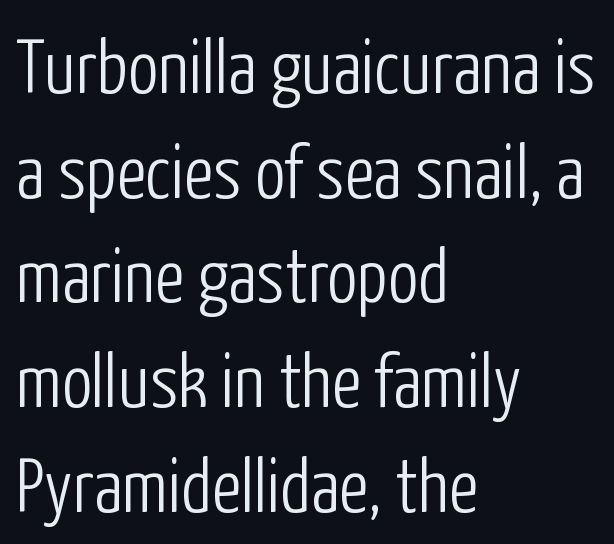
The image shows 77 px light, condensed sans-serif type, upright; set left-aligned, normal line spacing (1.36x), normal letter spacing, not underlined; low stroke contrast and a medium x-height.
